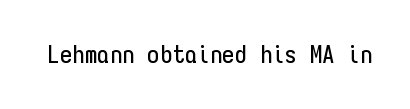
{"italic": "no", "underline": "no", "letter_spacing": "normal", "letter_spacing_em": 0.0, "glyph_px": 25}
